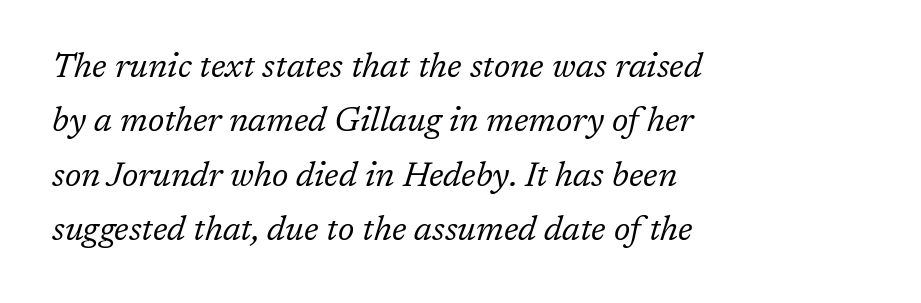
The image shows 34 px regular-weight serif type, italic (leaning right); set left-aligned, normal line spacing (1.6x), normal letter spacing, not underlined; low stroke contrast and a medium x-height.
